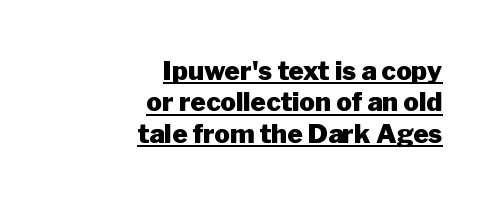
{"italic": "no", "bold": "yes", "underline": "yes", "align": "right", "line_spacing_ratio": 1.21, "letter_spacing": "normal", "letter_spacing_em": 0.0, "glyph_px": 26}
